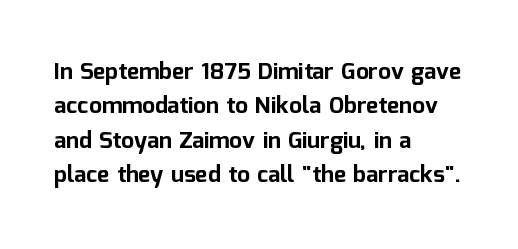
Is the letter spacing exaggerated? No — it looks like the ordinary default. Reading down the block, your eye returns to a fixed left position each line. Heavy-handed strokes throughout: this text is bold. Just letters on the line, the space beneath them empty. Baseline-to-baseline distance is the conventional proportion of letter height. A roman cut, with each character standing at attention.
